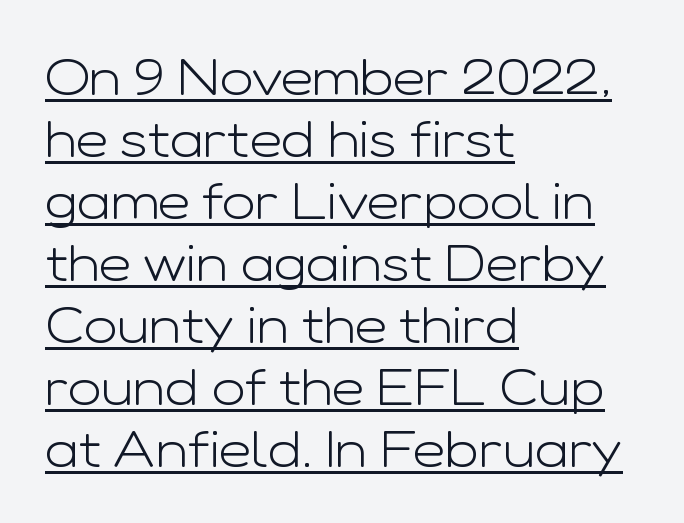
{"serif": "no", "italic": "no", "bold": "no", "weight": "light", "width": "wide", "stroke_contrast": "low", "x_height": "medium", "monospaced": "no", "underline": "yes", "align": "left", "line_spacing_ratio": 1.24, "letter_spacing": "normal", "letter_spacing_em": 0.0, "glyph_px": 50}
